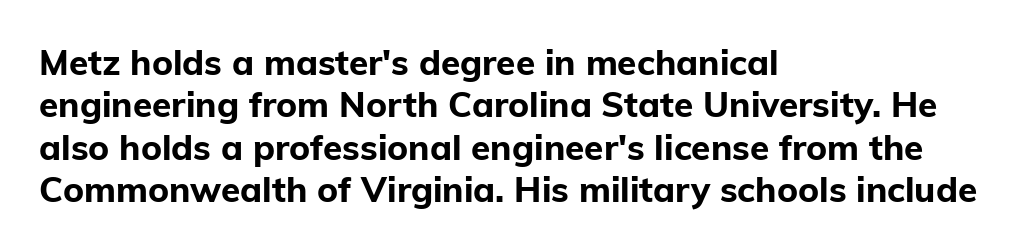
The image shows 35 px bold sans-serif type, upright; set left-aligned, line spacing 1.21x, normal letter spacing, not underlined; low stroke contrast and a medium x-height.
